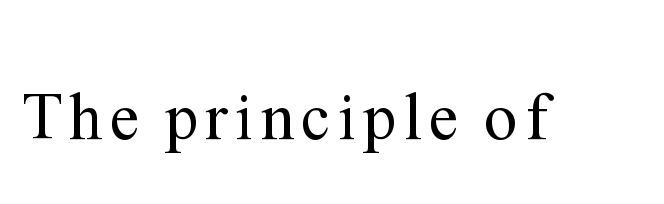
The designer went with a serif here, giving each stem small feet. No word sits above an underline. A quiet, ordinary-to-light weight characterises the typeface. In terms of posture, this sample is upright. Think of a printed novel: that variable character pitch is what you see here.
